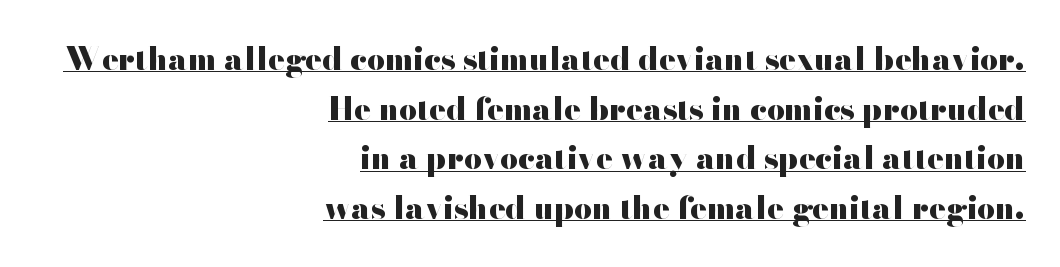
{"serif": "no", "italic": "no", "bold": "yes", "weight": "heavy", "width": "wide", "stroke_contrast": "high", "x_height": "small", "monospaced": "no", "underline": "yes", "align": "right", "line_spacing": "normal", "line_spacing_ratio": 1.6, "letter_spacing": "normal", "letter_spacing_em": 0.0, "glyph_px": 31}
